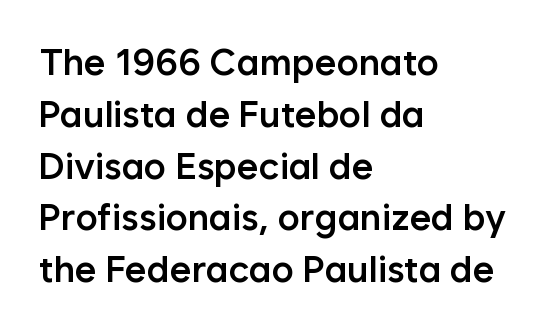
{"serif": "no", "italic": "no", "bold": "semi", "weight": "semibold", "width": "normal", "stroke_contrast": "low", "x_height": "medium", "monospaced": "no", "underline": "no", "align": "left", "line_spacing": "normal", "line_spacing_ratio": 1.4, "letter_spacing": "normal", "letter_spacing_em": 0.0, "glyph_px": 37}
